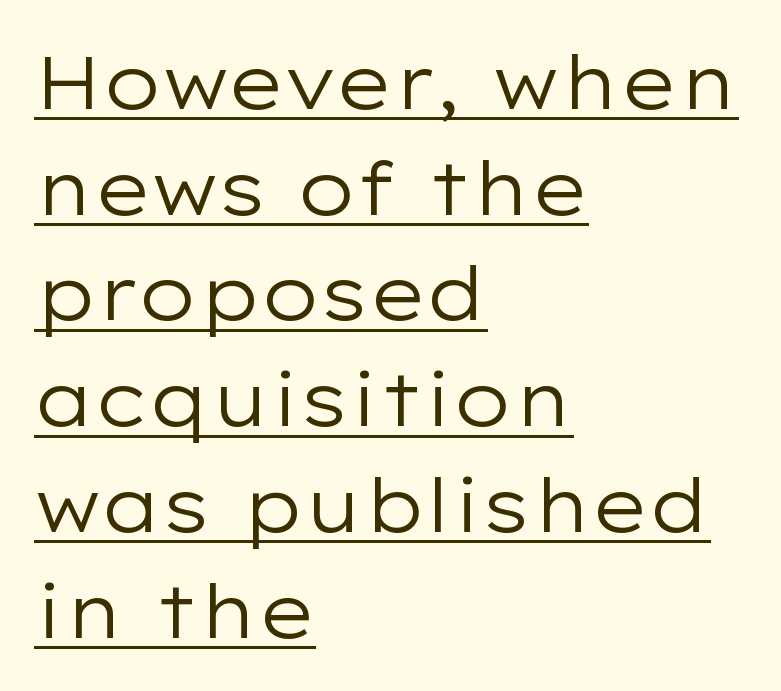
Proportional: the letters do not fall into vertical columns. Characters follow at the spacing the type designer built in. The passage shown is typeset with a sans-serif family. The rendering uses a moderate line-height, typical for paragraphs. Students, observe the line beneath the letters — that is underlining.
